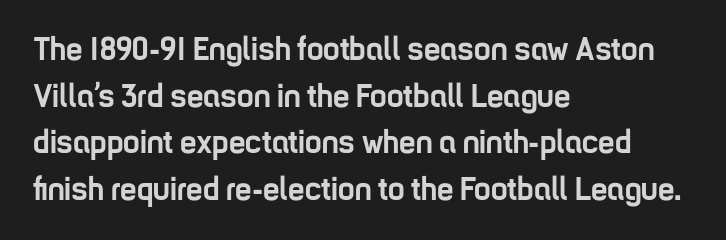
Weight: bold. Whoever set this chose a conventional vertical rhythm. The font family rendered here belongs to the sans-serif group. Every row of glyphs begins at an identical x-position on the left. Descender tails drop into unmarked territory.
